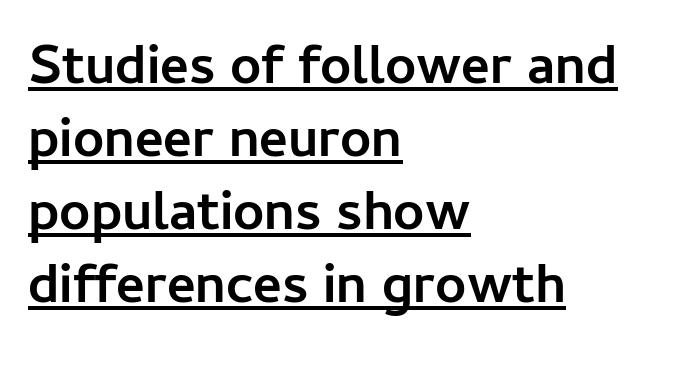
The image shows 55 px semibold sans-serif type, upright; set left-aligned, normal line spacing (1.33x), normal letter spacing, underlined; low stroke contrast and a medium x-height.
